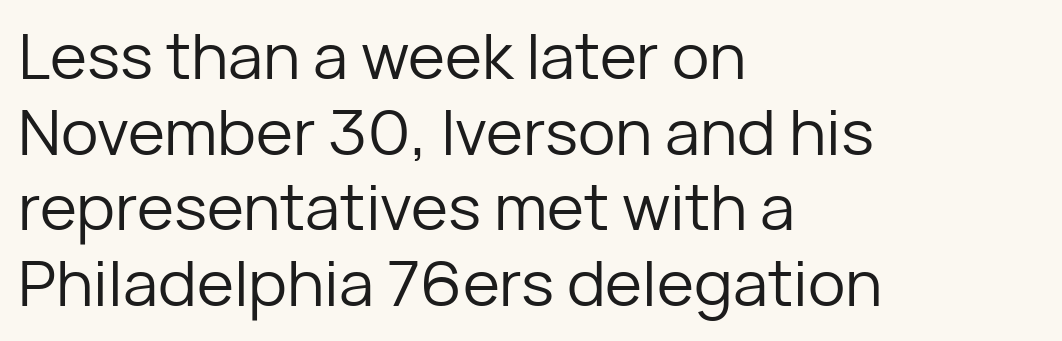
{"serif": "no", "italic": "no", "bold": "no", "weight": "regular", "width": "normal", "stroke_contrast": "low", "x_height": "medium", "monospaced": "no", "underline": "no", "align": "left", "line_spacing_ratio": 1.2, "letter_spacing": "normal", "letter_spacing_em": 0.0, "glyph_px": 63}
